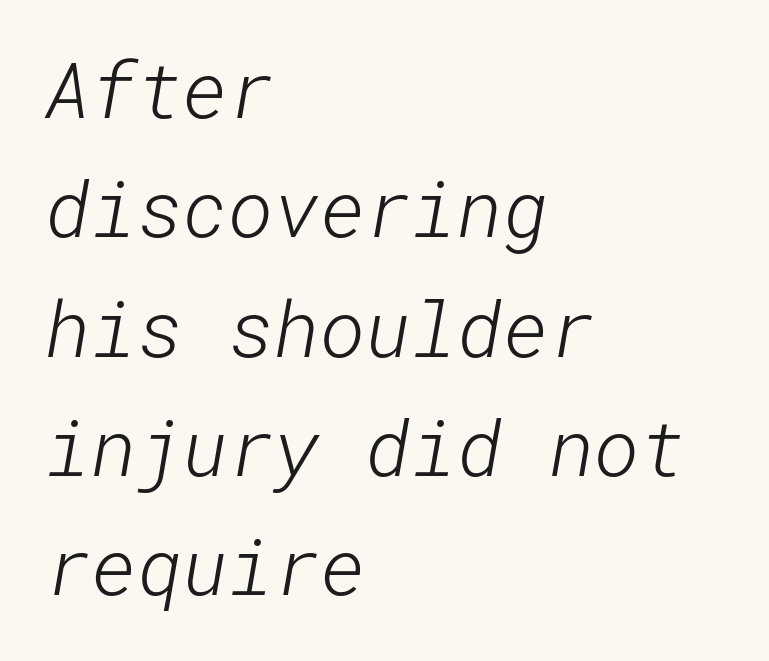
The image shows 78 px light sans-serif type; set left-aligned, normal line spacing (1.53x), normal letter spacing, not underlined; low stroke contrast and a medium x-height.
